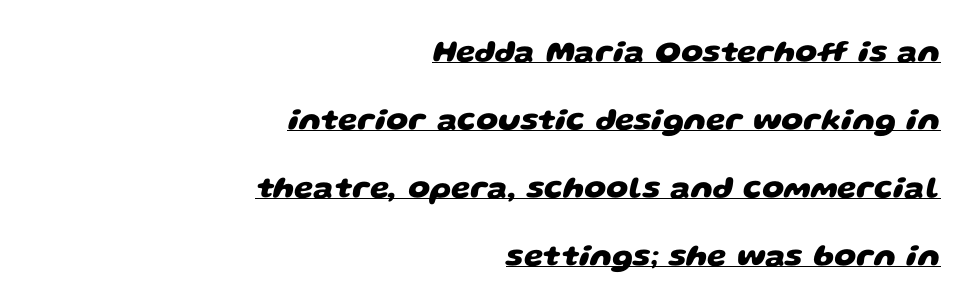
{"serif": "no", "bold": "yes", "weight": "heavy", "width": "wide", "stroke_contrast": "low", "x_height": "large", "monospaced": "no", "underline": "yes", "align": "right", "line_spacing": "loose", "line_spacing_ratio": 2.19, "letter_spacing": "normal", "letter_spacing_em": 0.0, "glyph_px": 31}
